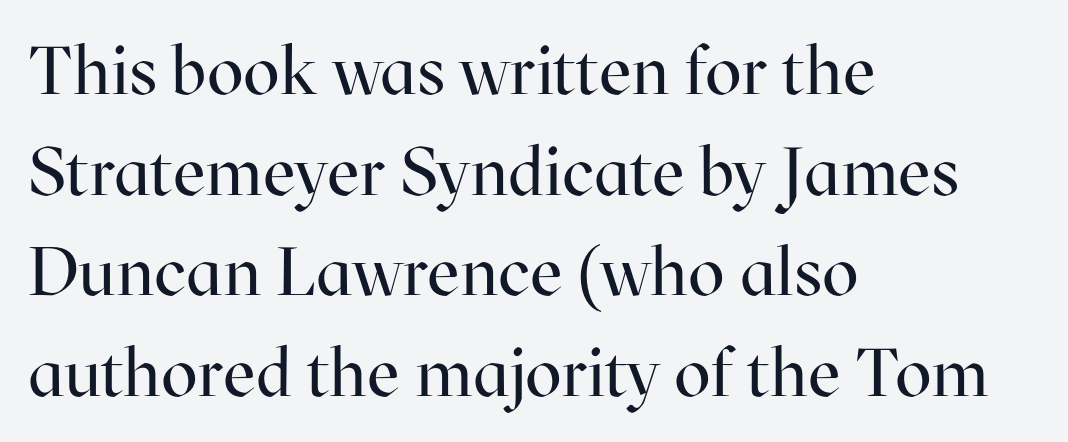
The rendering anchors every line to the left-hand side. The horizontal fit of the characters is conventional and even. These lines are rendered in a variable-pitch font. Each new line begins a customary step beneath the previous one. Unmarked baselines from the first word to the last. This rendering employs a face with finishing strokes, i.e., a serif.
